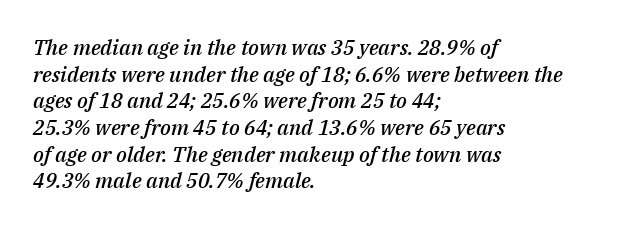
Q: Is the text bold? A: Semi-bold.
Q: Is the text italic (slanted)? A: Yes, it leans right by about 14 degrees.
Q: Is the text underlined? A: No.
Q: How is the paragraph aligned? A: Left-aligned.
Q: Is the spacing between letters normal or unusually wide? A: Normal.
Q: Is the spacing between lines tight, normal or loose? A: Normal.
